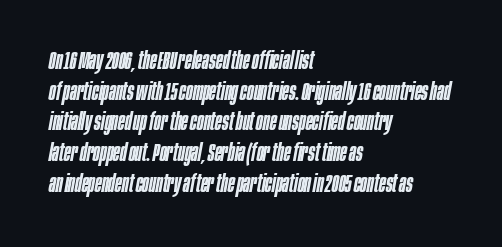
These lines carry some extra weight — a demibold, not a full bold. Type without underlining. Nobody touched the tracking dial on this one. Italic? Definitely — the glyphs are oblique. These lines are set flush left with a ragged right edge.
